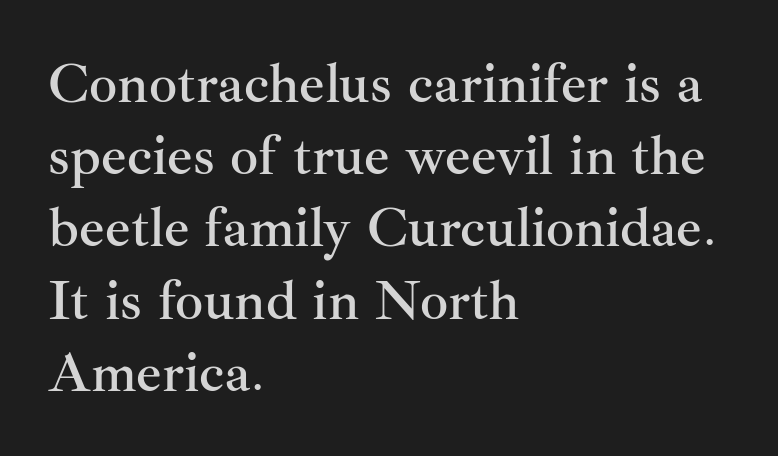
The image shows 56 px serif type, upright; set left-aligned, normal line spacing (1.29x), normal letter spacing, not underlined; medium stroke contrast and a small x-height.
